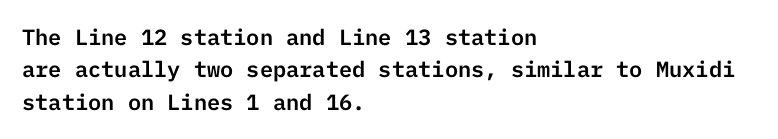
The image shows 22 px text type, upright; set left-aligned, normal line spacing (1.47x), normal letter spacing, not underlined.
